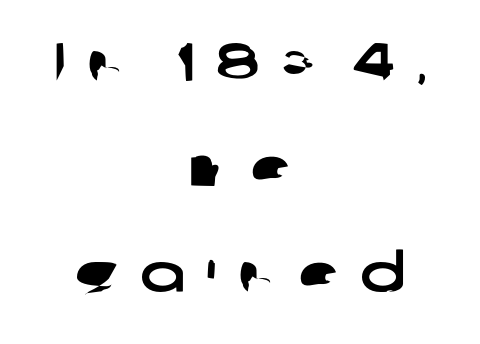
{"serif": "no", "width": "wide", "stroke_contrast": "low", "x_height": "medium", "monospaced": "no", "underline": "no", "align": "center", "line_spacing": "loose", "line_spacing_ratio": 1.95, "letter_spacing": "wide", "letter_spacing_em": 0.38, "glyph_px": 54}
